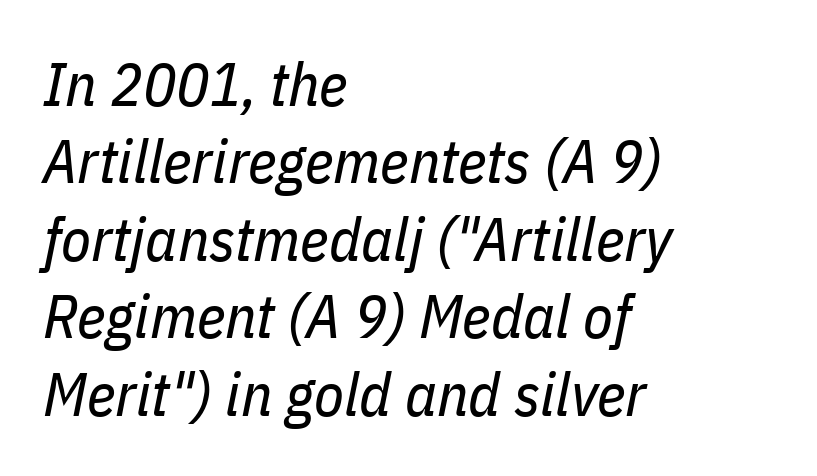
Character widths vary here, with narrow letters taking less room than wide ones. The letterforms sit shoulder to shoulder at normal distance. The lines in this sample share a left origin and differ only in where they stop. No word sits above an underline. The leading is moderate, giving the passage an even texture.
